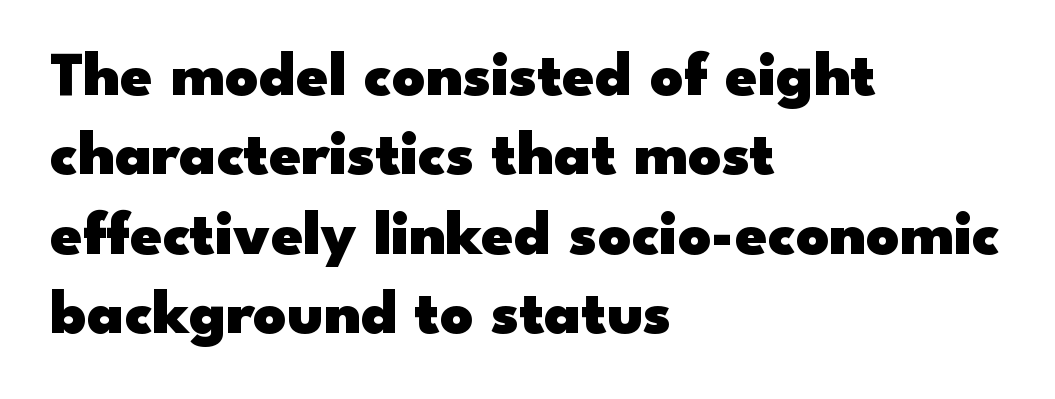
{"serif": "no", "italic": "no", "bold": "yes", "weight": "heavy", "width": "wide", "stroke_contrast": "low", "x_height": "small", "monospaced": "no", "underline": "no", "align": "left", "line_spacing_ratio": 1.24, "letter_spacing": "normal", "letter_spacing_em": 0.0, "glyph_px": 64}
